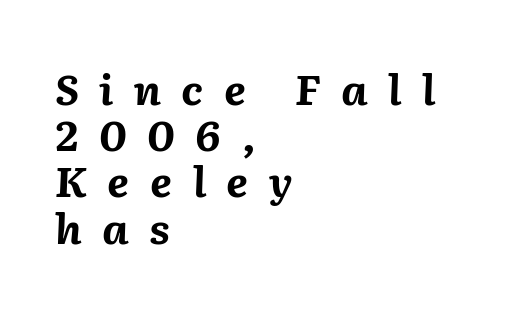
Does the lettering tilt? It does — this is italic. The space directly below the letters is spotless. Notice how the passage keeps a crisp vertical edge on the left only. Quick note: interline space is minimal.
